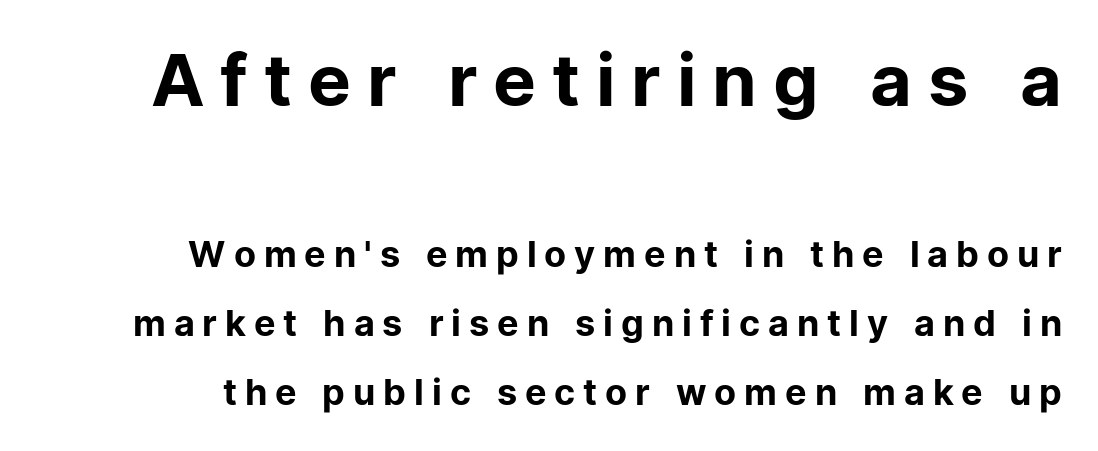
{"serif": "no", "italic": "no", "bold": "no", "weight": "regular", "width": "normal", "stroke_contrast": "low", "x_height": "medium", "monospaced": "no", "underline": "no", "line_spacing": "loose", "line_spacing_ratio": 1.92, "letter_spacing": "wide", "letter_spacing_em": 0.22, "larger_block": "first", "size_ratio": 2.0, "glyph_px": 72}
